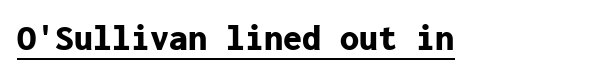
Q: Is the text bold? A: Yes.
Q: Is the text italic (slanted)? A: No, it is upright.
Q: Is the typeface a serif or a sans-serif typeface? A: Sans-serif.
Q: Is the text underlined? A: Yes.
Q: Is the spacing between letters normal or unusually wide? A: Normal.
Q: Width (condensed, normal, or wide)? A: Normal.
Q: Stroke contrast? A: Low.
Q: x-height? A: Medium.
Q: Monospaced? A: Yes.
